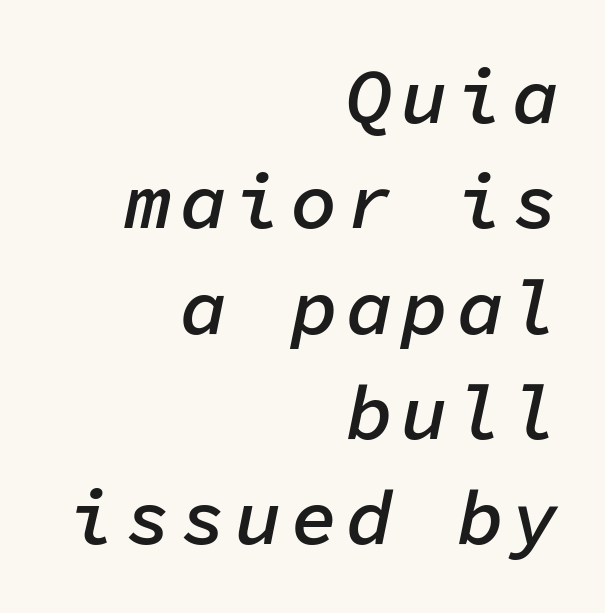
Q: Is the text bold? A: Semi-bold.
Q: Is the text italic (slanted)? A: Yes, it leans right by about 11 degrees.
Q: Is the text underlined? A: No.
Q: How is the paragraph aligned? A: Right-aligned.
Q: Is the spacing between lines tight, normal or loose? A: Normal.
Q: Width (condensed, normal, or wide)? A: Normal.
Q: Stroke contrast? A: Low.
Q: x-height? A: Medium.
Q: Monospaced? A: Yes.
